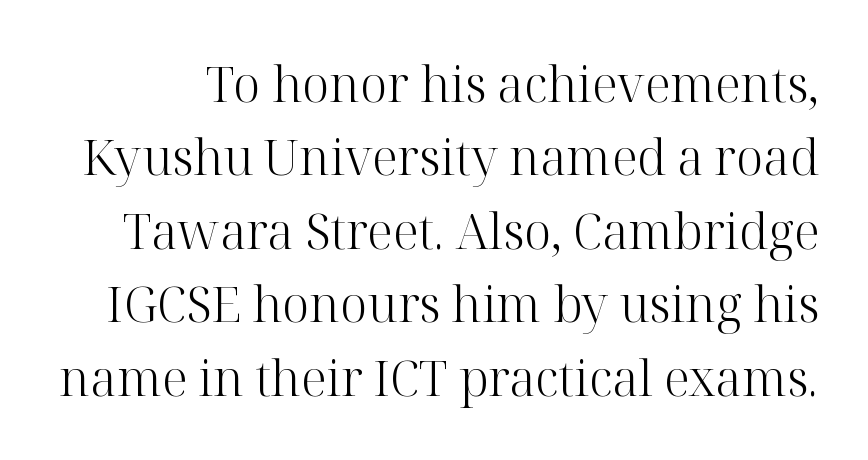
Q: Is the text bold? A: No.
Q: Is the text italic (slanted)? A: No, it is upright.
Q: Is the typeface a serif or a sans-serif typeface? A: Serif.
Q: Is the text underlined? A: No.
Q: Is the spacing between letters normal or unusually wide? A: Normal.
Q: Is the spacing between lines tight, normal or loose? A: Normal.
Q: Width (condensed, normal, or wide)? A: Normal.
Q: Stroke contrast? A: High.
Q: x-height? A: Medium.
Q: Monospaced? A: No.
